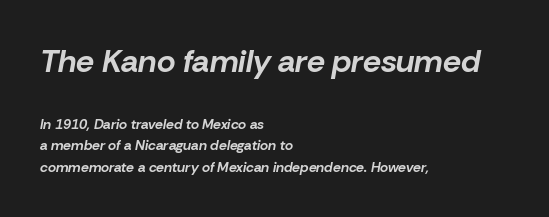
Notice how the passage keeps a crisp vertical edge on the left only. This rendering leaves character spacing at its baseline value. These lines are rendered in a variable-pitch font. The specimen reads as italic at a glance. These two chunks differ in scale, with the top chunk taking the larger measure. A clean baseline with only descenders dipping below it.
